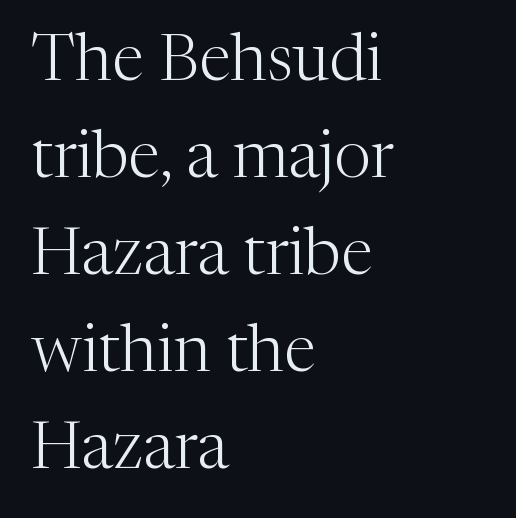
Serifs: yes, visible at the terminals of the letterforms. Weight class: somewhere from thin through regular. The passage shown stacks its lines at a standard gap. A typesetter would call this zero additional tracking. The lines in this sample share a left origin and differ only in where they stop. Note the varied advance widths — an 'i' is clearly narrower than an 'm'.
